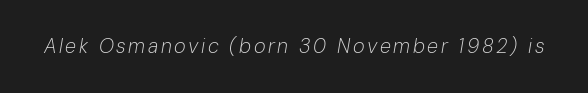
Yep, that's italic — everything's leaning. Weight: regular or lighter. The specimen omits any rule beneath the text block's lines.
